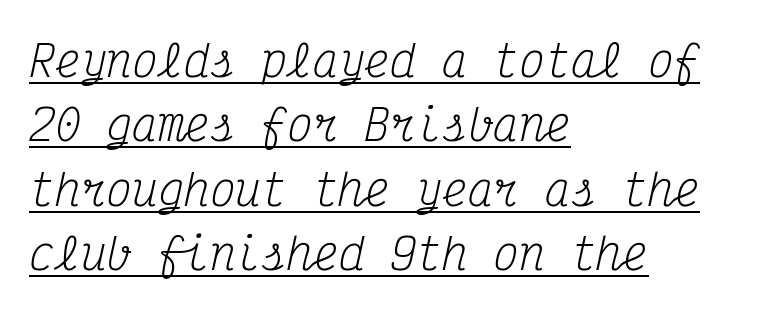
The image shows 43 px regular-weight, condensed serif type, italic (leaning right), monospaced; set left-aligned, normal line spacing (1.5x), normal letter spacing, underlined; medium stroke contrast and a medium x-height.
